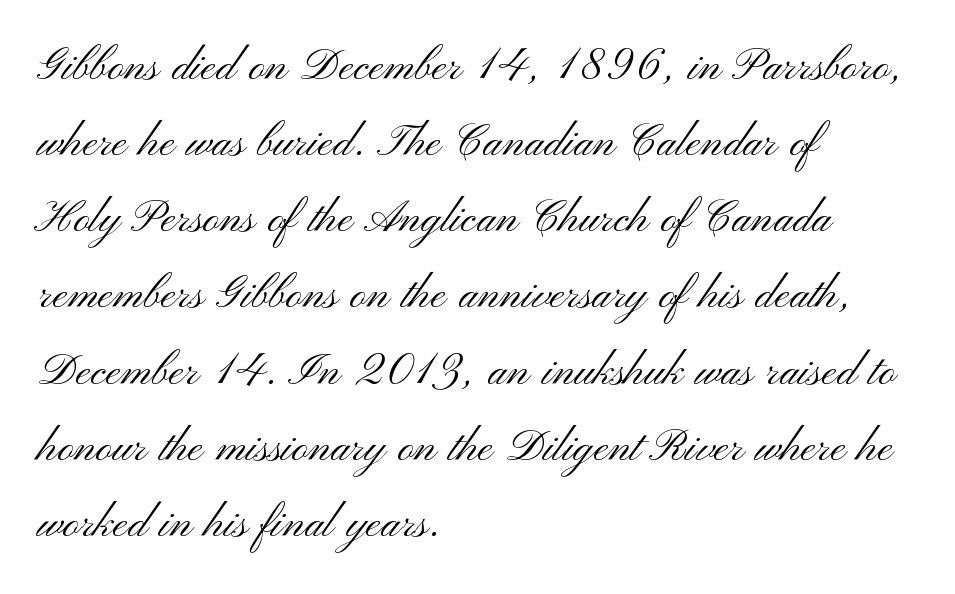
Honestly, the letter spacing is just normal — you wouldn't notice it. All the whitespace from short lines collects on the right. The font family rendered here belongs to the sans-serif group.
